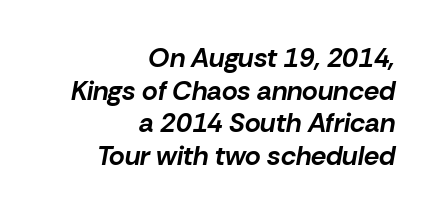
The image shows 27 px bold type, italic (leaning right); set right-aligned, line spacing 1.21x, normal letter spacing, not underlined.
